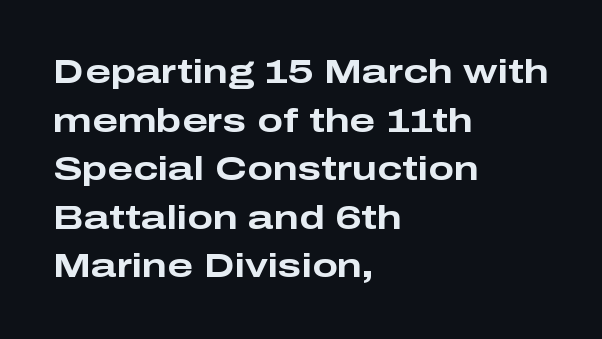
{"serif": "no", "italic": "no", "bold": "yes", "weight": "bold", "width": "wide", "stroke_contrast": "low", "x_height": "medium", "monospaced": "no", "underline": "no", "align": "left", "line_spacing": "normal", "line_spacing_ratio": 1.43, "letter_spacing": "normal", "letter_spacing_em": 0.0, "glyph_px": 34}
